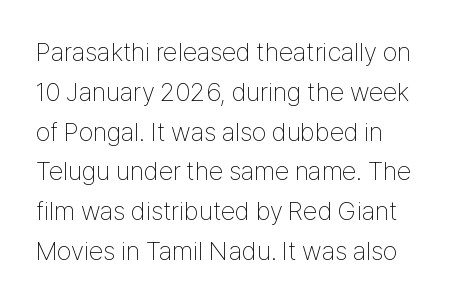
The image shows 26 px text type, upright; set left-aligned, normal line spacing (1.53x), normal letter spacing, not underlined.
